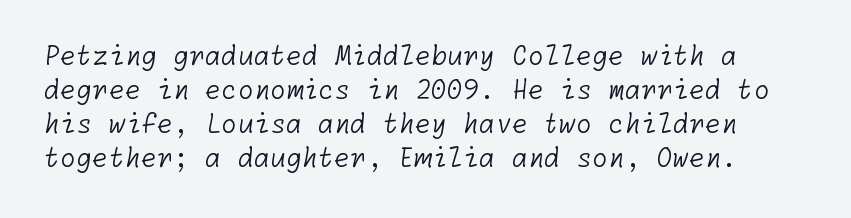
Q: Is the text bold? A: No.
Q: Is the text underlined? A: No.
Q: Is the spacing between letters normal or unusually wide? A: Normal.
Q: Is the spacing between lines tight, normal or loose? A: Normal.
